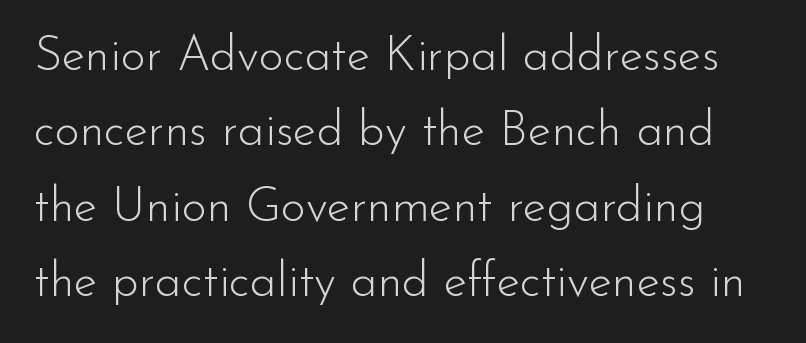
No chunkiness to these letters — they're not bold. Default kerning and tracking; the words read as compact shapes. Horizontal bands of white between lines are of average thickness. Here the designer chose a conventional face with non-uniform glyph widths. A typesetter would label this face a sans. Posture: upright roman.
